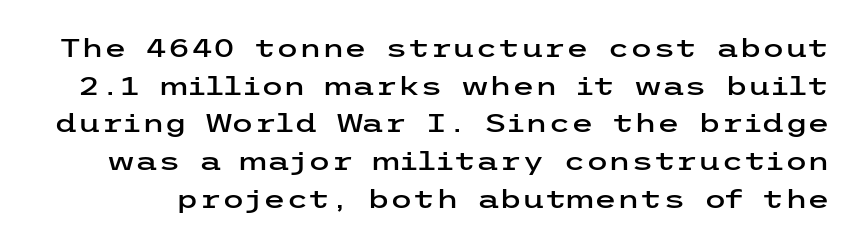
The image shows 26 px text type, upright; set normal line spacing (1.45x), normal letter spacing, not underlined.
